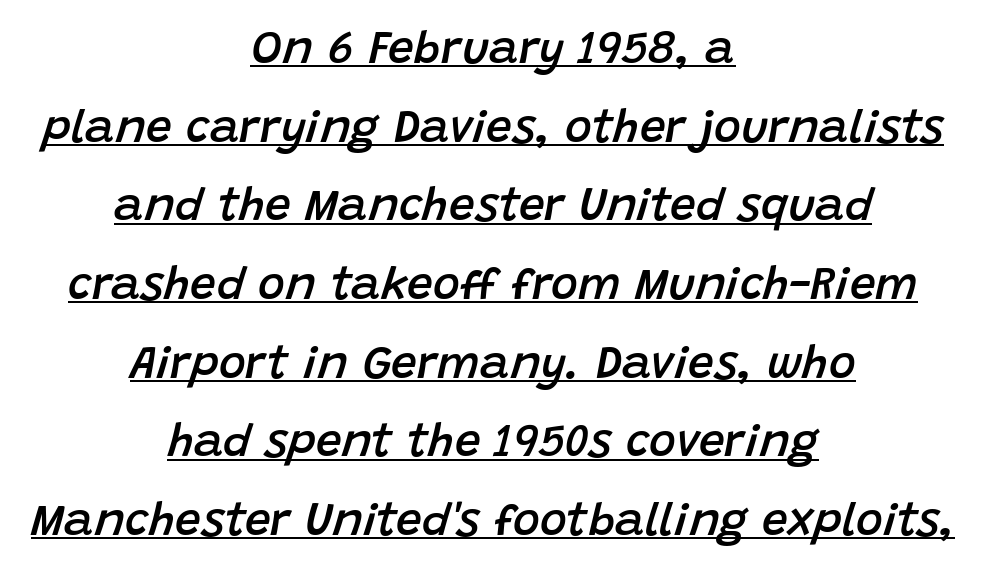
Q: Is the text bold? A: Semi-bold.
Q: Is the text italic (slanted)? A: Yes, it leans right by about 15 degrees.
Q: Is the text underlined? A: Yes.
Q: How is the paragraph aligned? A: Centered.
Q: Is the spacing between letters normal or unusually wide? A: Normal.
Q: Width (condensed, normal, or wide)? A: Normal.
Q: Stroke contrast? A: Low.
Q: x-height? A: Large.
Q: Monospaced? A: No.
